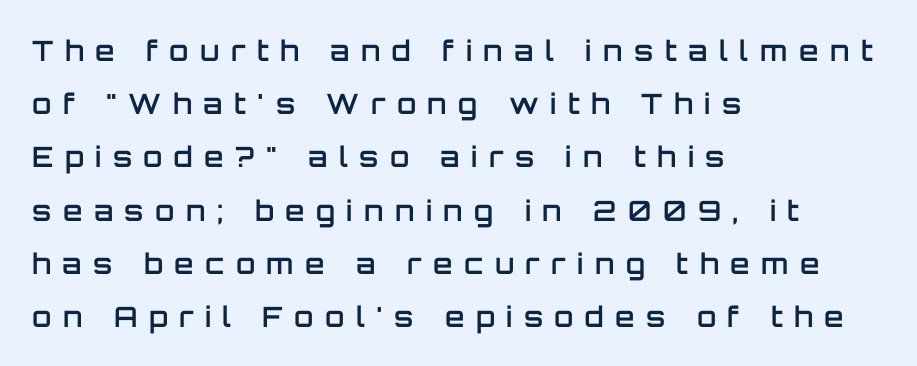
{"serif": "no", "italic": "no", "bold": "semi", "weight": "semibold", "width": "normal", "stroke_contrast": "low", "x_height": "large", "monospaced": "no", "underline": "no", "align": "left", "line_spacing": "loose", "line_spacing_ratio": 1.9, "letter_spacing": "wide", "letter_spacing_em": 0.41, "glyph_px": 28}
